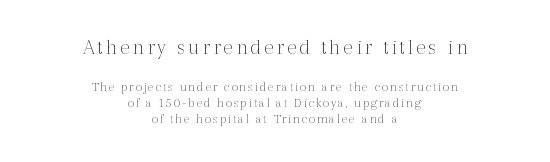
{"italic": "no", "bold": "no", "underline": "no", "align": "center", "line_spacing": "tight", "line_spacing_ratio": 1.13, "larger_block": "first", "size_ratio": 1.64, "glyph_px": 23}
